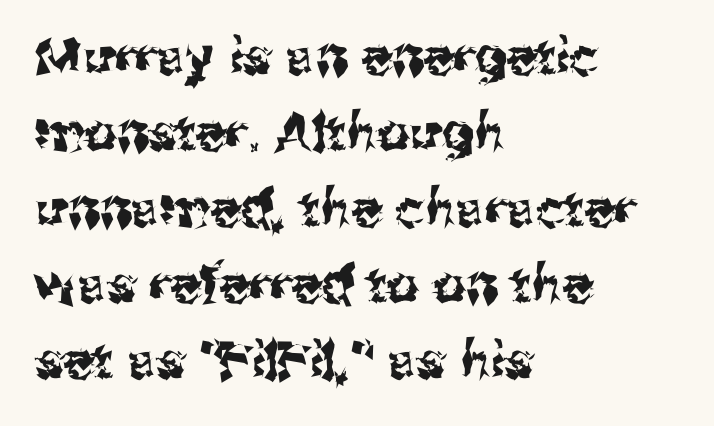
The image shows 51 px sans-serif type, upright; set left-aligned, normal line spacing (1.49x), normal letter spacing, not underlined; medium stroke contrast and a medium x-height.
